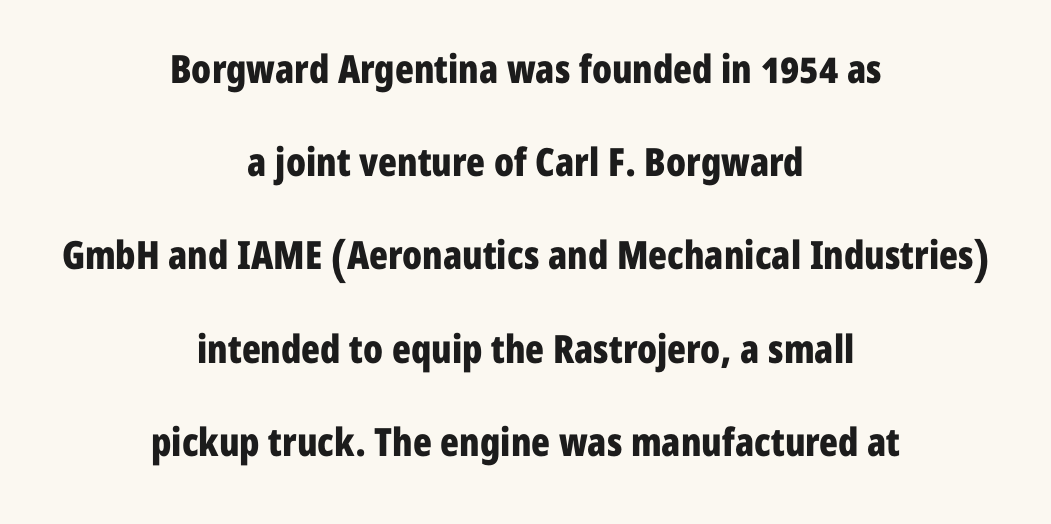
Q: Is the text bold? A: Yes.
Q: Is the text italic (slanted)? A: No, it is upright.
Q: Is the typeface a serif or a sans-serif typeface? A: Sans-serif.
Q: Is the text underlined? A: No.
Q: How is the paragraph aligned? A: Centered.
Q: Is the spacing between letters normal or unusually wide? A: Normal.
Q: Is the spacing between lines tight, normal or loose? A: Loose.
Q: Width (condensed, normal, or wide)? A: Condensed.
Q: Stroke contrast? A: Low.
Q: x-height? A: Medium.
Q: Monospaced? A: No.
